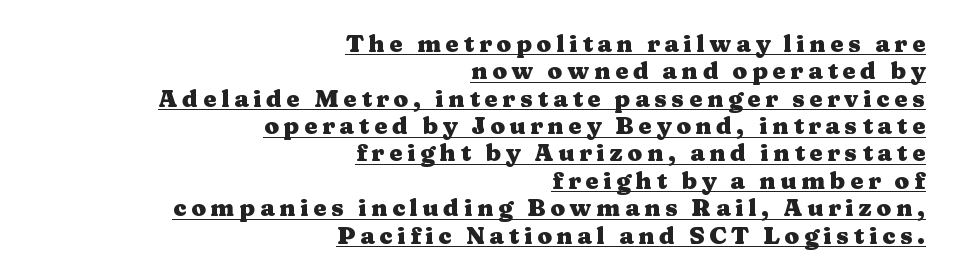
The image shows 24 px bold type, upright; set right-aligned, tight line spacing (1.14x), underlined.
